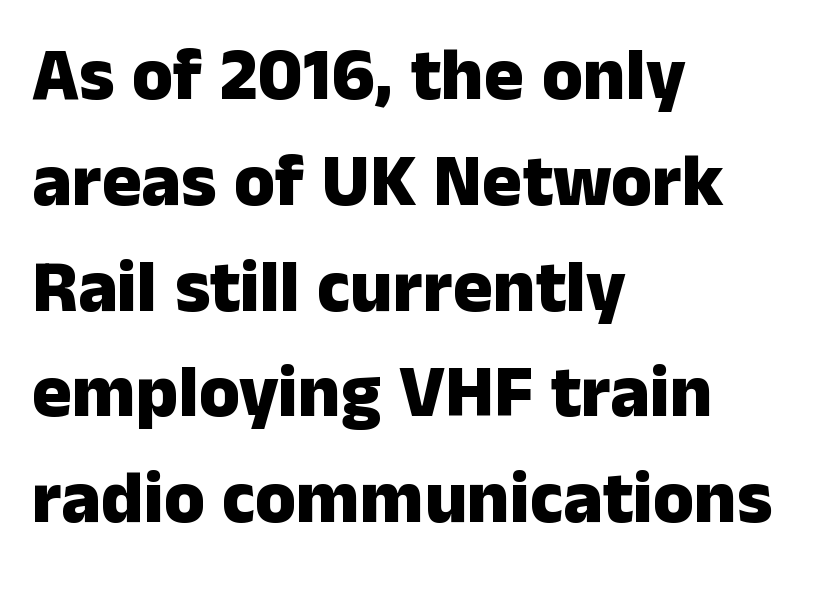
Q: Is the text bold? A: Yes.
Q: Is the text italic (slanted)? A: No, it is upright.
Q: Is the typeface a serif or a sans-serif typeface? A: Sans-serif.
Q: Is the text underlined? A: No.
Q: How is the paragraph aligned? A: Left-aligned.
Q: Is the spacing between letters normal or unusually wide? A: Normal.
Q: Is the spacing between lines tight, normal or loose? A: Normal.
Q: Width (condensed, normal, or wide)? A: Normal.
Q: Stroke contrast? A: Low.
Q: x-height? A: Medium.
Q: Monospaced? A: No.
